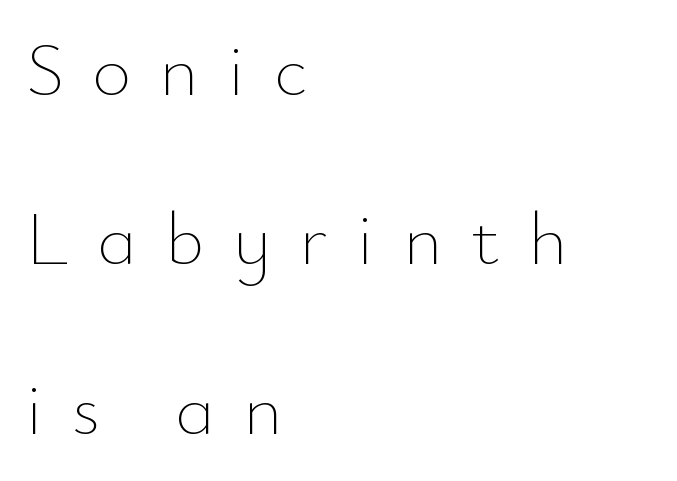
The image shows 76 px thin type, upright; set left-aligned, loose line spacing (2.23x), unusually wide letter spacing (+0.37 em), not underlined; low stroke contrast and a small x-height.
